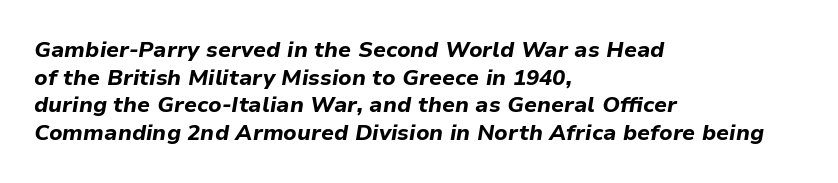
{"italic": "yes", "lean": "right", "slant_degrees": 9, "bold": "yes", "underline": "no", "align": "left", "line_spacing": "normal", "line_spacing_ratio": 1.26, "letter_spacing": "normal", "letter_spacing_em": 0.0, "glyph_px": 22}
